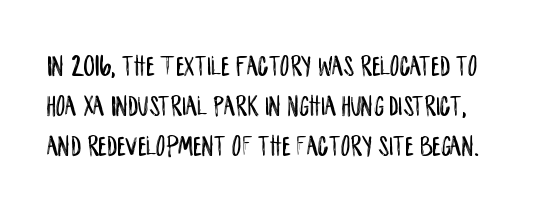
{"serif": "no", "italic": "no", "width": "condensed", "stroke_contrast": "low", "x_height": "large", "monospaced": "no", "underline": "no", "line_spacing": "normal", "line_spacing_ratio": 1.34, "letter_spacing": "normal", "letter_spacing_em": 0.0, "glyph_px": 30}
